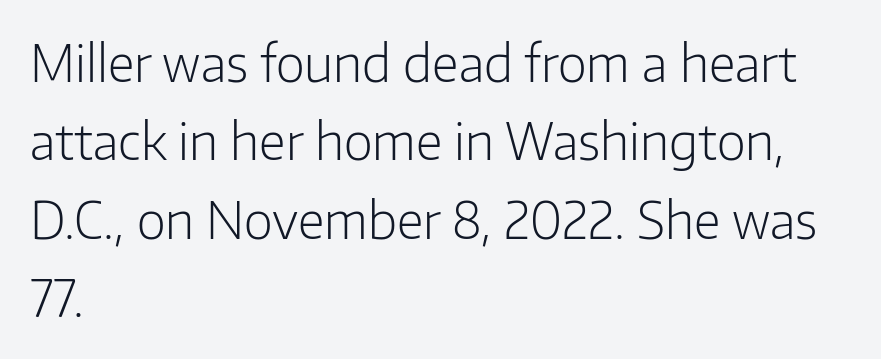
{"serif": "no", "italic": "no", "bold": "no", "weight": "light", "width": "normal", "stroke_contrast": "low", "x_height": "medium", "monospaced": "no", "underline": "no", "align": "left", "line_spacing": "normal", "line_spacing_ratio": 1.57, "letter_spacing": "normal", "letter_spacing_em": 0.0, "glyph_px": 50}
